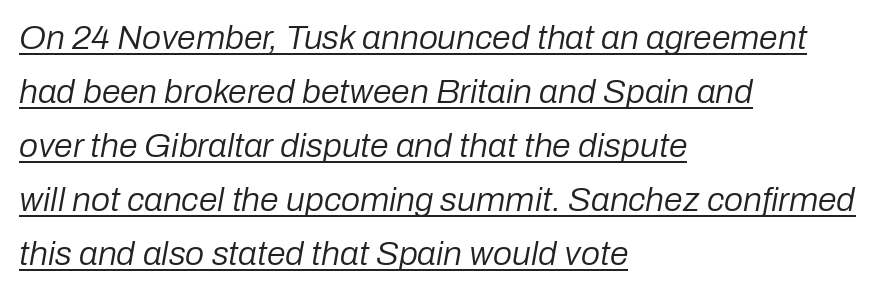
The image shows 34 px regular-weight type, italic (leaning right); set left-aligned, normal line spacing (1.59x), normal letter spacing, underlined; low stroke contrast and a medium x-height.
